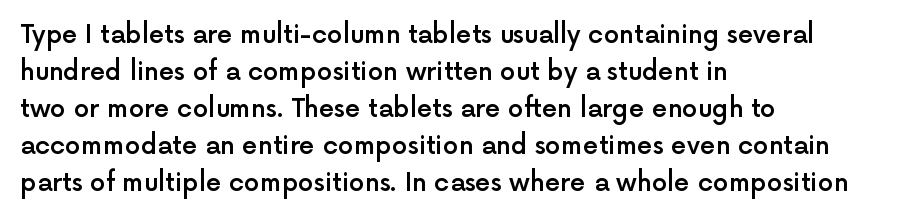
Q: Is the text bold? A: Semi-bold.
Q: Is the text italic (slanted)? A: No, it is upright.
Q: Is the text underlined? A: No.
Q: How is the paragraph aligned? A: Left-aligned.
Q: Is the spacing between letters normal or unusually wide? A: Normal.
Q: Is the spacing between lines tight, normal or loose? A: Normal.
